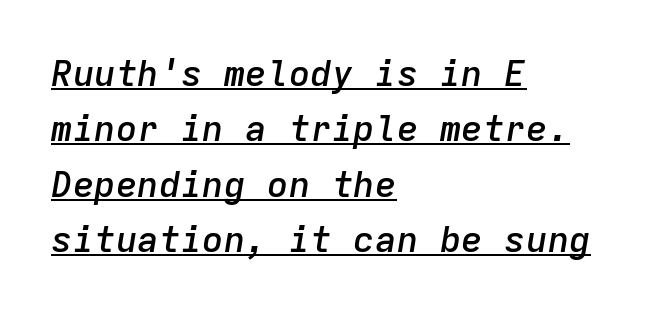
If you drew a ruler down the left edge, every line would touch it. The characters look somewhat weighty, a semibold short of true bold. The string is rendered with underlining switched on. You can tell it's italic because the verticals aren't actually vertical. Observe the ordinary spacing: letters are neighbours, not strangers.
